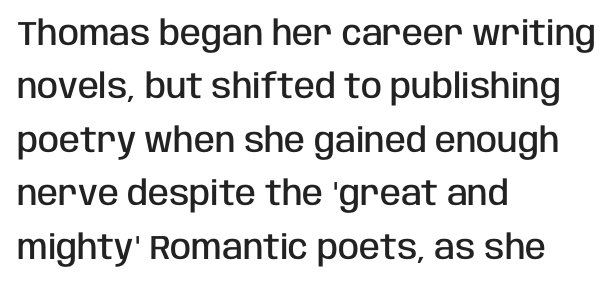
{"serif": "no", "italic": "no", "bold": "semi", "weight": "semibold", "width": "condensed", "stroke_contrast": "low", "x_height": "large", "monospaced": "no", "underline": "no", "align": "left", "line_spacing": "normal", "line_spacing_ratio": 1.57, "letter_spacing": "normal", "letter_spacing_em": 0.0, "glyph_px": 34}
